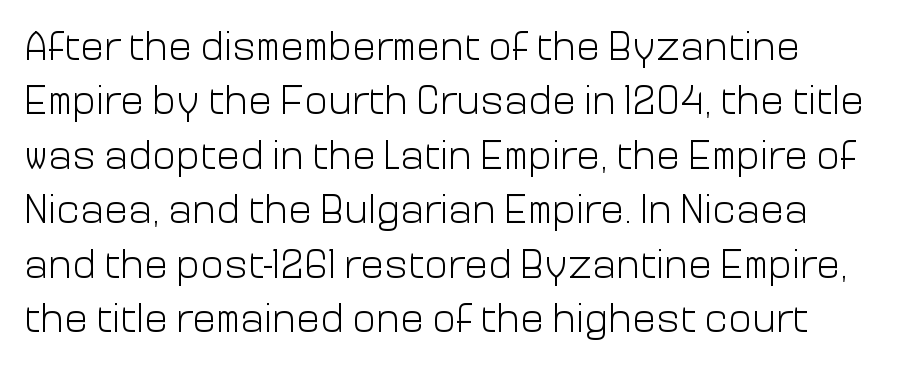
Q: Is the text bold? A: No.
Q: Is the text italic (slanted)? A: No, it is upright.
Q: Is the typeface a serif or a sans-serif typeface? A: Sans-serif.
Q: Is the text underlined? A: No.
Q: Is the spacing between letters normal or unusually wide? A: Normal.
Q: Is the spacing between lines tight, normal or loose? A: Normal.
Q: Width (condensed, normal, or wide)? A: Normal.
Q: Stroke contrast? A: Low.
Q: x-height? A: Medium.
Q: Monospaced? A: No.
